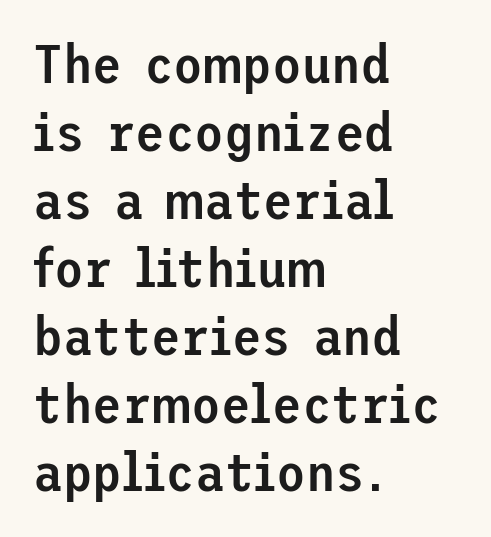
{"serif": "no", "italic": "no", "bold": "semi", "weight": "semibold", "width": "normal", "stroke_contrast": "low", "x_height": "medium", "underline": "no", "align": "left", "line_spacing": "normal", "line_spacing_ratio": 1.26, "letter_spacing": "normal", "letter_spacing_em": 0.0, "glyph_px": 54}
